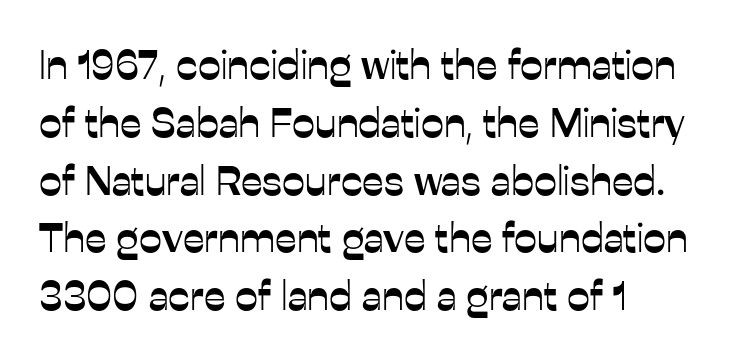
This rendering uses left alignment, leaving the right contour irregular. Words appear dense and cohesive because spacing is normal. This sample uses an upright cut, with every glyph sitting square on the baseline. Interline gaps are of average width in this sample. The face used here is proportionally spaced, like ordinary book or web type. Check where the strokes stop: nothing finishes them off — pure sans.
